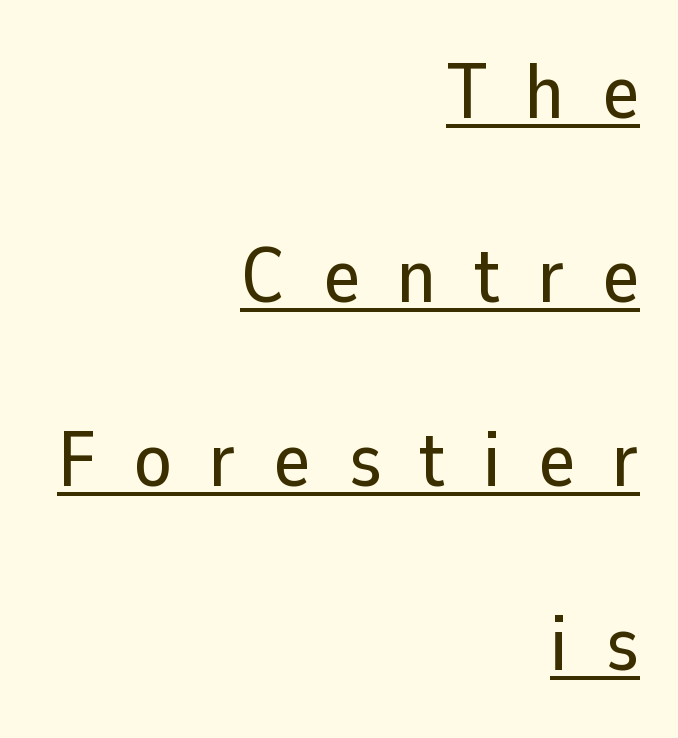
How would I describe the line gaps? Wide and relaxed. Right-aligned paragraph, ragged on the left. Typographically, this falls in the sans-serif category. The face used here is proportionally spaced, like ordinary book or web type. A roman cut, with each character standing at attention. Tracking here is generous; glyphs stand well apart from one another.
